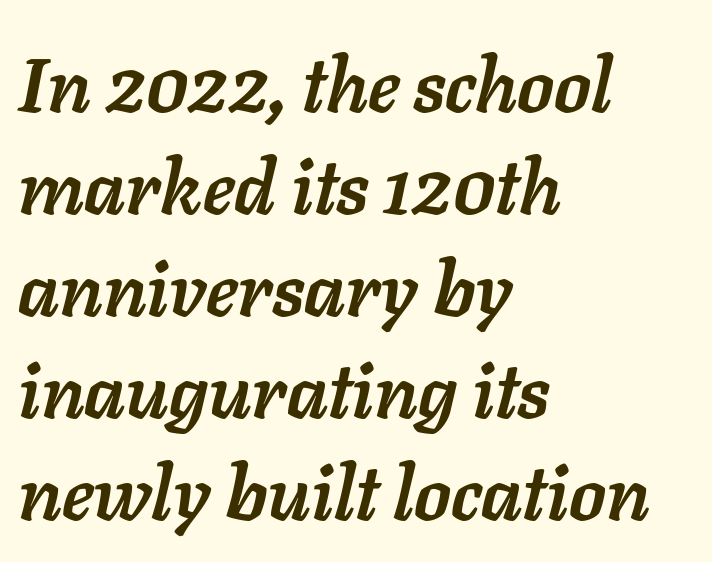
{"italic": "yes", "lean": "right", "slant_degrees": 11, "bold": "yes", "weight": "semibold", "width": "normal", "stroke_contrast": "low", "x_height": "medium", "monospaced": "no", "underline": "no", "align": "left", "line_spacing": "normal", "line_spacing_ratio": 1.36, "letter_spacing": "normal", "letter_spacing_em": 0.0, "glyph_px": 75}
